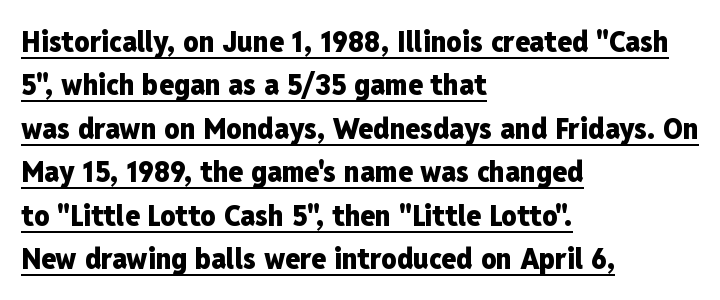
The image shows 30 px heavy, condensed sans-serif type, upright; set left-aligned, normal line spacing (1.45x), normal letter spacing, underlined; low stroke contrast and a medium x-height.
